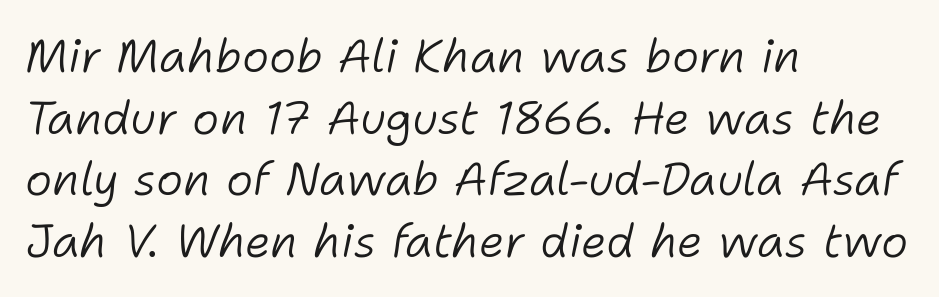
Q: Is the text bold? A: No.
Q: Is the text italic (slanted)? A: Yes, it leans right by about 11 degrees.
Q: Is the text underlined? A: No.
Q: How is the paragraph aligned? A: Left-aligned.
Q: Is the spacing between letters normal or unusually wide? A: Normal.
Q: Is the spacing between lines tight, normal or loose? A: Normal.
Q: Width (condensed, normal, or wide)? A: Normal.
Q: Stroke contrast? A: Low.
Q: x-height? A: Medium.
Q: Monospaced? A: No.
